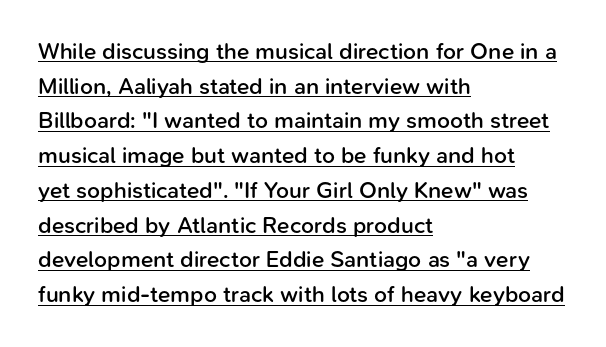
The image shows 23 px text type, upright; set left-aligned, normal line spacing (1.51x), normal letter spacing, underlined.
